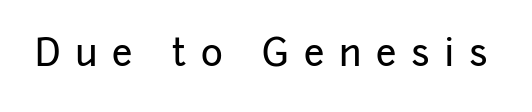
The image shows 37 px sans-serif type, upright; set unusually wide letter spacing (+0.4 em), not underlined; low stroke contrast and a medium x-height.
